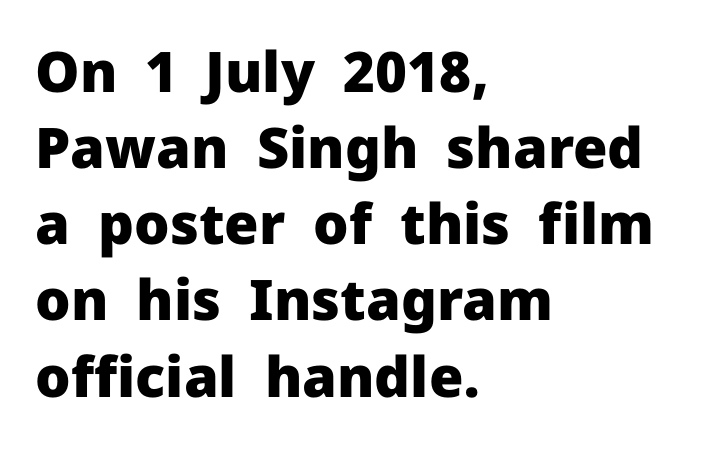
The image shows 56 px heavy sans-serif type, upright; set left-aligned, normal line spacing (1.36x), normal letter spacing, not underlined; low stroke contrast and a medium x-height.
